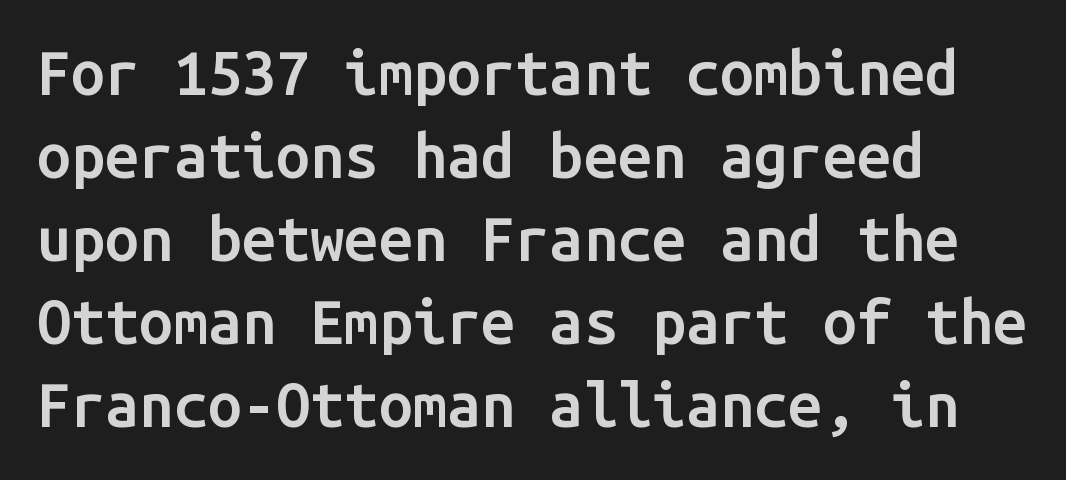
Q: Is the text bold? A: Semi-bold.
Q: Is the text italic (slanted)? A: No, it is upright.
Q: Is the typeface a serif or a sans-serif typeface? A: Sans-serif.
Q: Is the text underlined? A: No.
Q: How is the paragraph aligned? A: Left-aligned.
Q: Is the spacing between letters normal or unusually wide? A: Normal.
Q: Is the spacing between lines tight, normal or loose? A: Normal.
Q: Width (condensed, normal, or wide)? A: Normal.
Q: Stroke contrast? A: Low.
Q: x-height? A: Medium.
Q: Monospaced? A: Yes.
